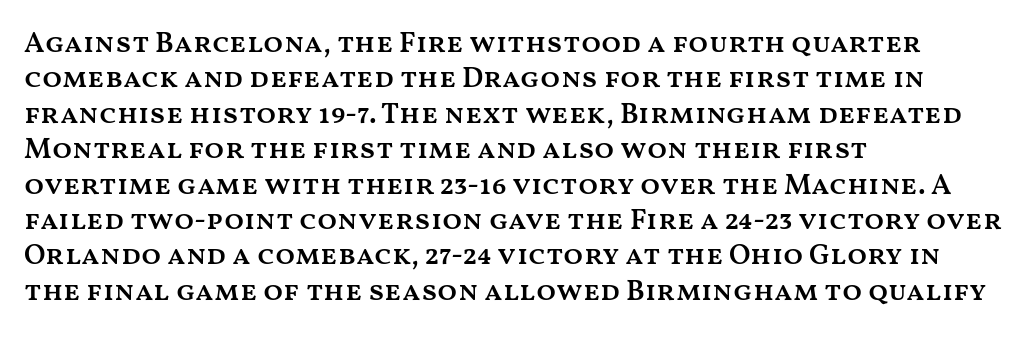
{"italic": "no", "bold": "semi", "weight": "semibold", "width": "wide", "stroke_contrast": "medium", "x_height": "medium", "monospaced": "no", "underline": "no", "align": "left", "line_spacing_ratio": 1.22, "letter_spacing": "normal", "letter_spacing_em": 0.0, "glyph_px": 29}
